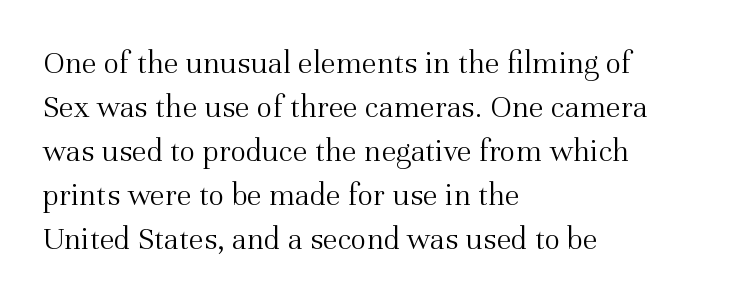
This sample has the flowing, uneven cadence of proportional lettering. Decoration check: the copy has no underline. A light-to-regular cut is what we see here. Which margin do the lines hug? The left one — the right edge is uneven. Inter-character spacing is left at the font's built-in metrics. The lettering stays uniformly vertical, giving the passage a roman look.
